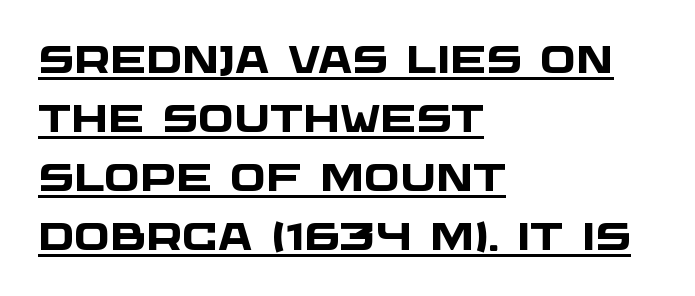
The image shows 38 px heavy, wide sans-serif type; set left-aligned, normal line spacing (1.55x), normal letter spacing, underlined; low stroke contrast and a large x-height.
